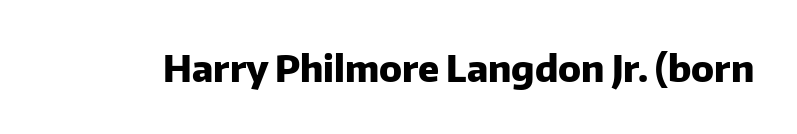
Q: Is the text bold? A: Yes.
Q: Is the text italic (slanted)? A: No, it is upright.
Q: Is the typeface a serif or a sans-serif typeface? A: Sans-serif.
Q: Is the text underlined? A: No.
Q: Is the spacing between letters normal or unusually wide? A: Normal.
Q: Width (condensed, normal, or wide)? A: Normal.
Q: Stroke contrast? A: Low.
Q: x-height? A: Medium.
Q: Monospaced? A: No.
